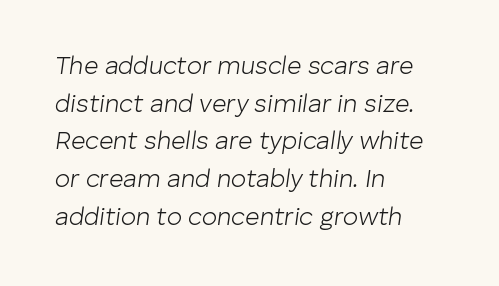
Left-aligned paragraph, ragged on the right. The block of text has a typical density, with ordinary space between rows. In terms of letterspacing, this is plain default setting. This is not heavy type; no bold has been used. The glyphs are unaccompanied by any horizontal stroke below them.
